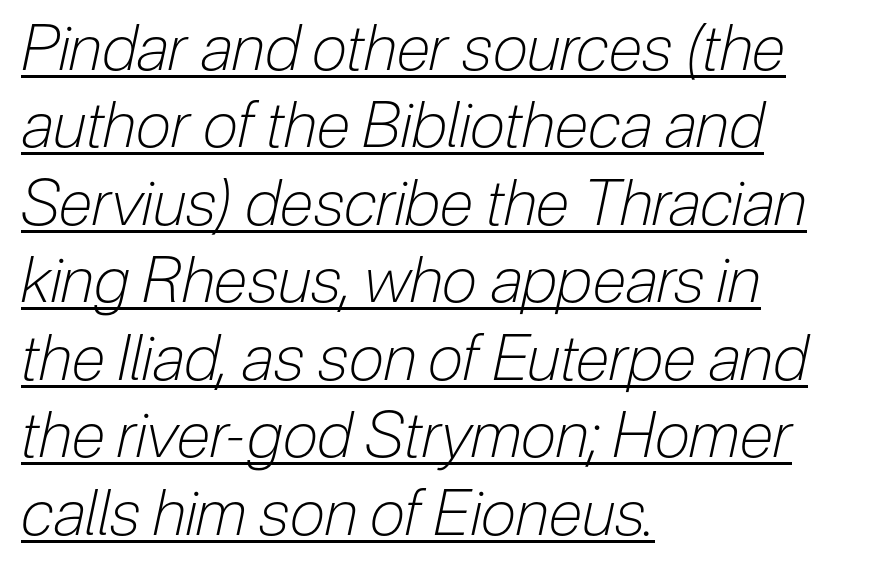
The image shows 63 px light, condensed type, italic (leaning right); set left-aligned, line spacing 1.23x, normal letter spacing, underlined; low stroke contrast and a medium x-height.
